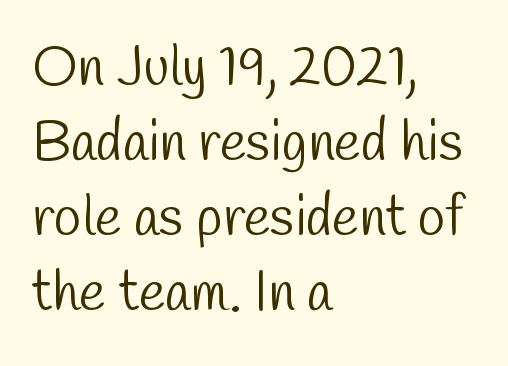
How are the letters spaced? Ordinarily, with no added tracking. Bold? No — there's no thickening of the strokes. Check where the strokes stop: nothing finishes them off — pure sans. Horizontal alignment here is leftward, the default for most running prose.
